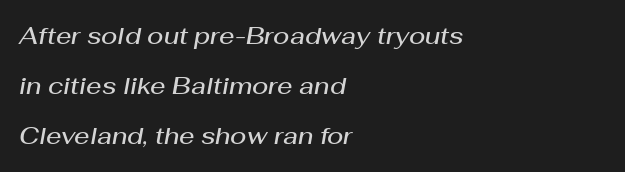
{"italic": "yes", "lean": "right", "slant_degrees": 10, "bold": "semi", "underline": "no", "align": "left", "line_spacing": "loose", "line_spacing_ratio": 2.09, "letter_spacing": "normal", "letter_spacing_em": 0.0, "glyph_px": 24}
